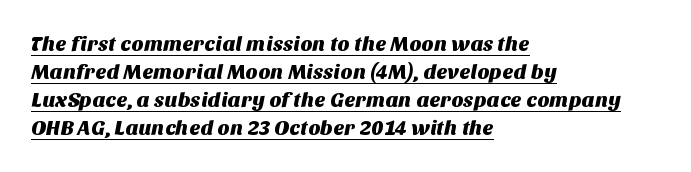
The image shows 21 px text type; set left-aligned, normal line spacing (1.33x), normal letter spacing, underlined.
